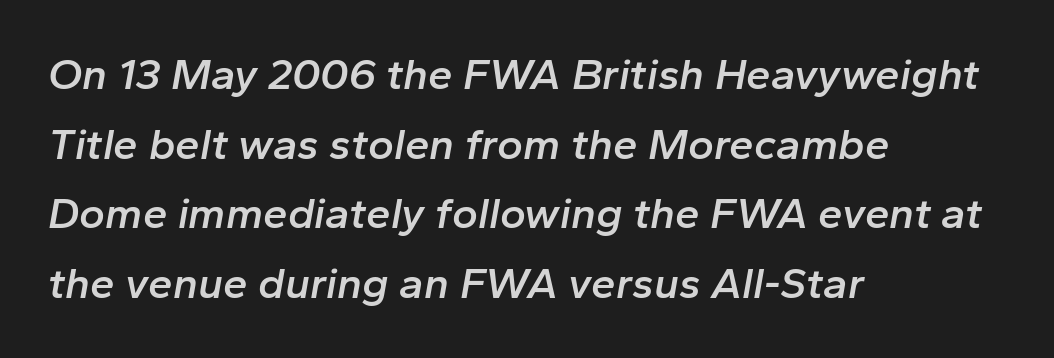
The lines are quadded left. This rendering features lettering with no underline. Students, observe: this is what conventionally led text looks like. Heft: intermediate — a semibold. The face used here is proportionally spaced, like ordinary book or web type. Emphasis-style slanted type is in use.
